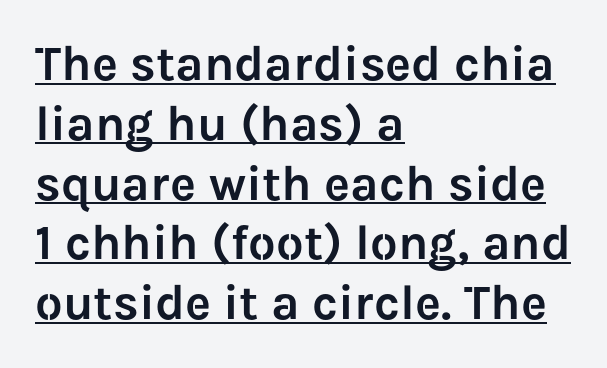
The image shows 49 px sans-serif type, upright; set left-aligned, line spacing 1.22x, normal letter spacing, underlined; low stroke contrast and a medium x-height.
